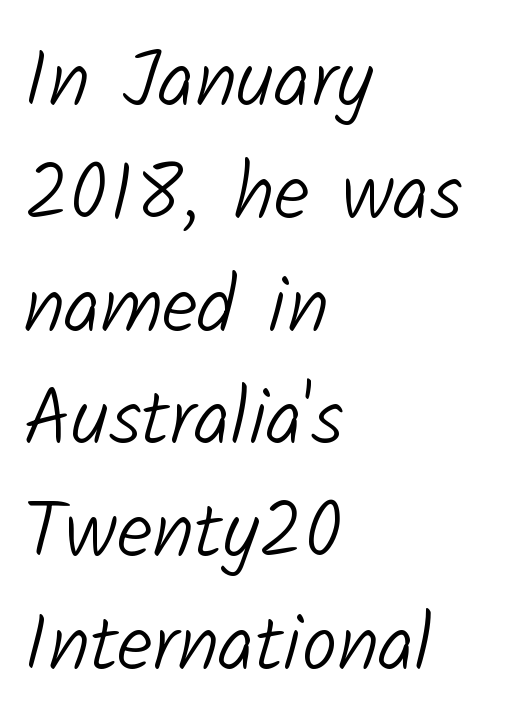
Q: Is the text bold? A: No.
Q: Is the typeface a serif or a sans-serif typeface? A: Sans-serif.
Q: Is the text underlined? A: No.
Q: How is the paragraph aligned? A: Left-aligned.
Q: Is the spacing between letters normal or unusually wide? A: Normal.
Q: Is the spacing between lines tight, normal or loose? A: Normal.
Q: Width (condensed, normal, or wide)? A: Normal.
Q: Stroke contrast? A: Low.
Q: x-height? A: Medium.
Q: Monospaced? A: No.
